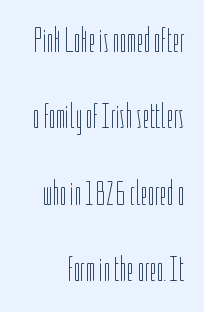
The image shows 35 px thin, condensed type, upright; set right-aligned, loose line spacing (2.18x), normal letter spacing, not underlined; low stroke contrast and a medium x-height.
